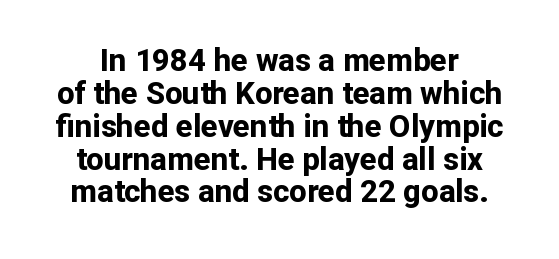
The image shows 31 px bold sans-serif type, upright; set tight line spacing (1.06x), normal letter spacing, not underlined; low stroke contrast and a medium x-height.
